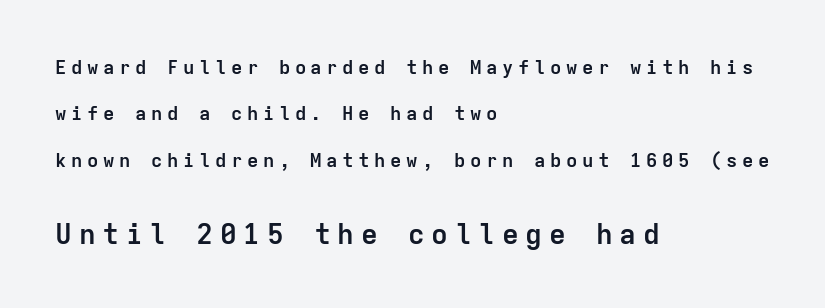
Q: Is the text bold? A: Yes.
Q: Is the text italic (slanted)? A: No, it is upright.
Q: Is the typeface a serif or a sans-serif typeface? A: Sans-serif.
Q: Is the text underlined? A: No.
Q: How is the paragraph aligned? A: Left-aligned.
Q: Is the spacing between letters normal or unusually wide? A: Unusually wide.
Q: Is the spacing between lines tight, normal or loose? A: Loose.
Q: Which block of text is set in a larger size, the first (top) or the second (bottom)? A: The second (bottom) one.
Q: Width (condensed, normal, or wide)? A: Normal.
Q: Stroke contrast? A: Low.
Q: x-height? A: Medium.
Q: Monospaced? A: Yes.
